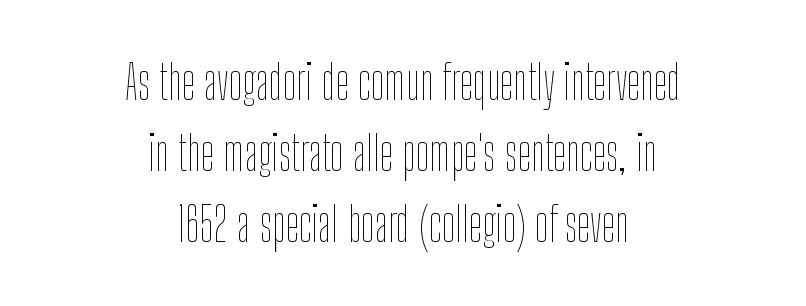
The image shows 48 px thin, condensed type, upright; set centered, normal line spacing (1.48x), normal letter spacing, not underlined; low stroke contrast and a medium x-height.
